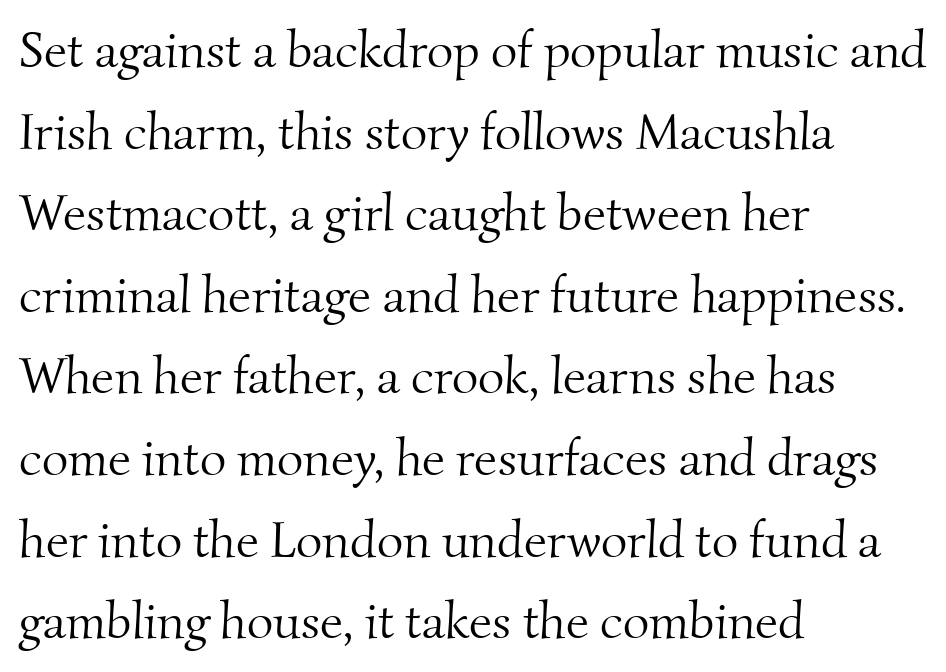
Q: Is the text bold? A: No.
Q: Is the typeface a serif or a sans-serif typeface? A: Serif.
Q: Is the text underlined? A: No.
Q: How is the paragraph aligned? A: Left-aligned.
Q: Is the spacing between letters normal or unusually wide? A: Normal.
Q: Is the spacing between lines tight, normal or loose? A: Normal.
Q: Width (condensed, normal, or wide)? A: Normal.
Q: Stroke contrast? A: Medium.
Q: x-height? A: Small.
Q: Monospaced? A: No.
